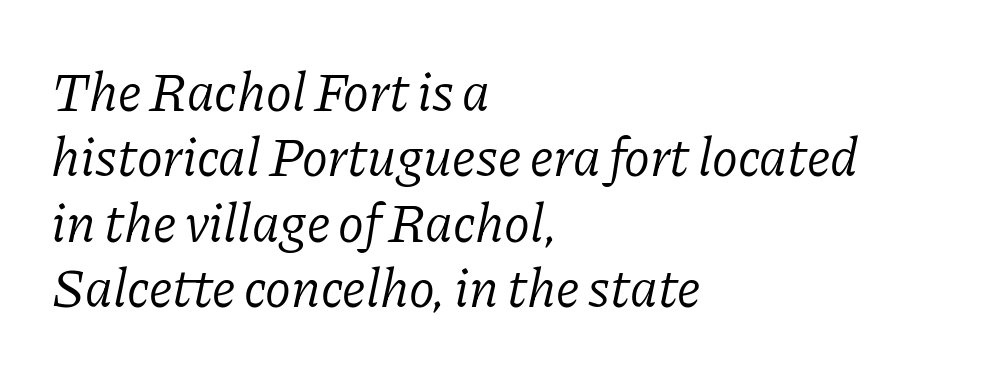
Q: Is the text bold? A: No.
Q: Is the text italic (slanted)? A: Yes, it leans right by about 11 degrees.
Q: Is the typeface a serif or a sans-serif typeface? A: Serif.
Q: Is the text underlined? A: No.
Q: How is the paragraph aligned? A: Left-aligned.
Q: Is the spacing between letters normal or unusually wide? A: Normal.
Q: Width (condensed, normal, or wide)? A: Normal.
Q: Stroke contrast? A: Low.
Q: x-height? A: Medium.
Q: Monospaced? A: No.
